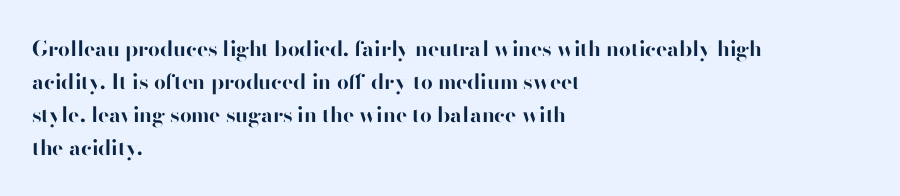
Q: Is the text bold? A: Yes.
Q: Is the text italic (slanted)? A: No, it is upright.
Q: Is the text underlined? A: No.
Q: How is the paragraph aligned? A: Left-aligned.
Q: Is the spacing between letters normal or unusually wide? A: Normal.
Q: Is the spacing between lines tight, normal or loose? A: Normal.
